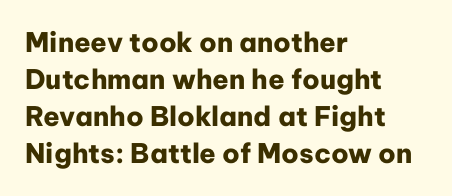
Q: Is the text bold? A: Yes.
Q: Is the text italic (slanted)? A: No, it is upright.
Q: Is the text underlined? A: No.
Q: How is the paragraph aligned? A: Left-aligned.
Q: Is the spacing between letters normal or unusually wide? A: Normal.
Q: Is the spacing between lines tight, normal or loose? A: Normal.
